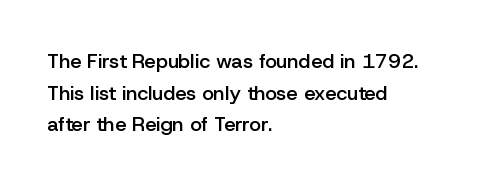
Q: Is the text bold? A: Semi-bold.
Q: Is the text italic (slanted)? A: No, it is upright.
Q: Is the text underlined? A: No.
Q: How is the paragraph aligned? A: Left-aligned.
Q: Is the spacing between letters normal or unusually wide? A: Normal.
Q: Is the spacing between lines tight, normal or loose? A: Normal.
